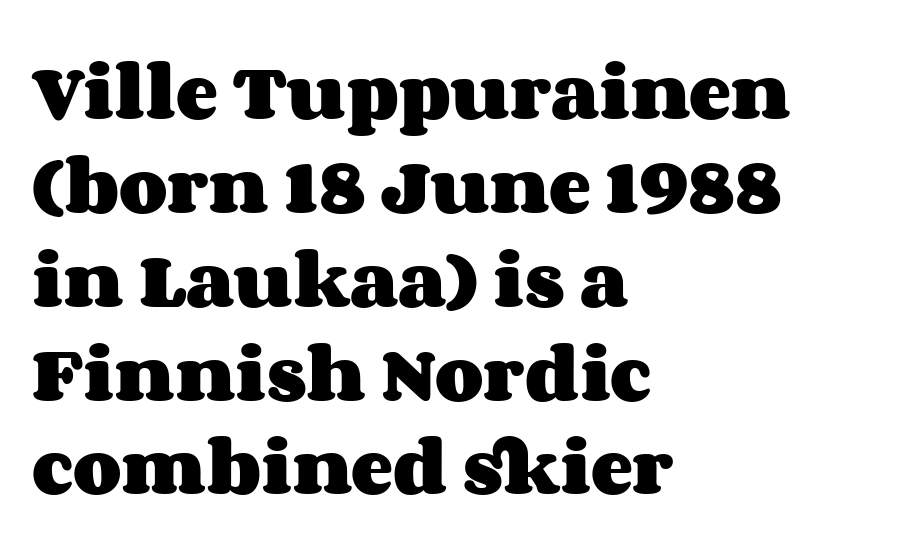
{"italic": "no", "bold": "yes", "weight": "heavy", "width": "wide", "stroke_contrast": "medium", "x_height": "large", "monospaced": "no", "underline": "no", "align": "left", "line_spacing": "normal", "line_spacing_ratio": 1.49, "letter_spacing": "normal", "letter_spacing_em": 0.0, "glyph_px": 63}
